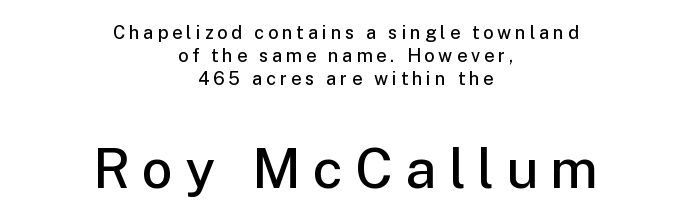
The image shows 55 px semibold sans-serif type, upright; set centered, normal line spacing (1.29x), unusually wide letter spacing (+0.22 em), not underlined; the second (bottom) block is 3.06x larger; low stroke contrast and a medium x-height.
